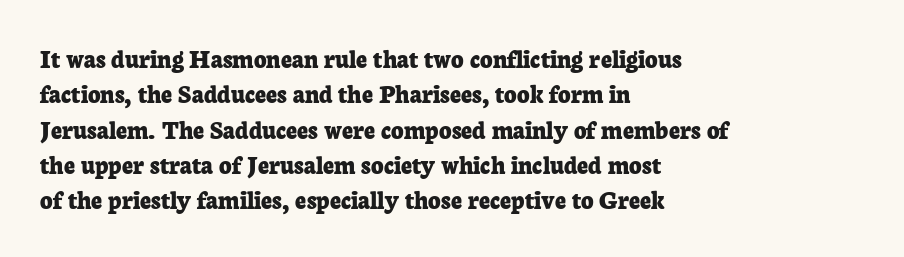
The image shows 27 px bold type, upright; set left-aligned, normal line spacing (1.31x), normal letter spacing, not underlined.
